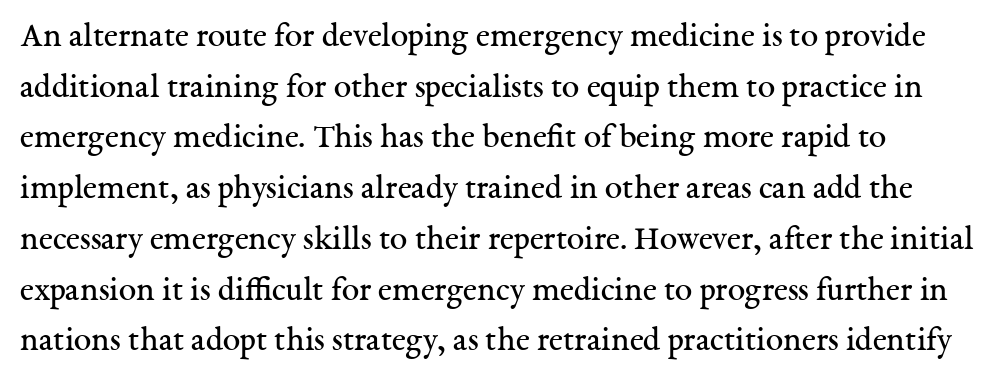
The rendering shows small feet on the letterforms — a serif design. Lines of text with bare space underneath. The letters sit at their default tracking, neither squeezed nor spread. The typesetting does not lean heavy: it is not bold. Ordinary non-slanted type is in use. Regular leading.
